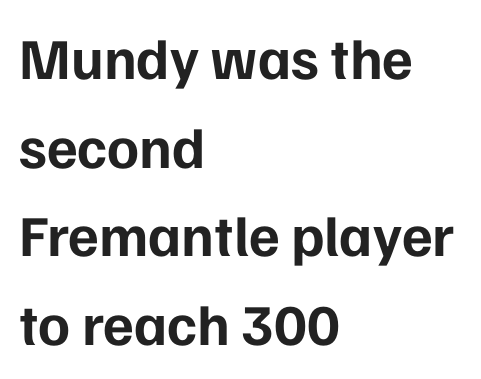
The image shows 58 px bold sans-serif type, upright; set left-aligned, normal line spacing (1.53x), normal letter spacing, not underlined; low stroke contrast and a medium x-height.
